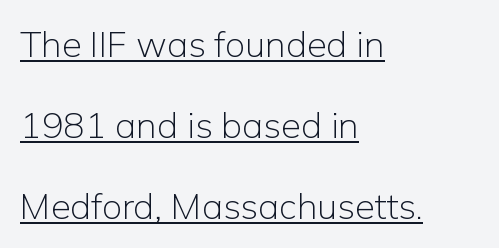
{"serif": "no", "italic": "no", "bold": "no", "weight": "light", "width": "normal", "stroke_contrast": "low", "x_height": "medium", "monospaced": "no", "underline": "yes", "align": "left", "line_spacing": "loose", "line_spacing_ratio": 2.25, "letter_spacing": "normal", "letter_spacing_em": 0.0, "glyph_px": 36}
